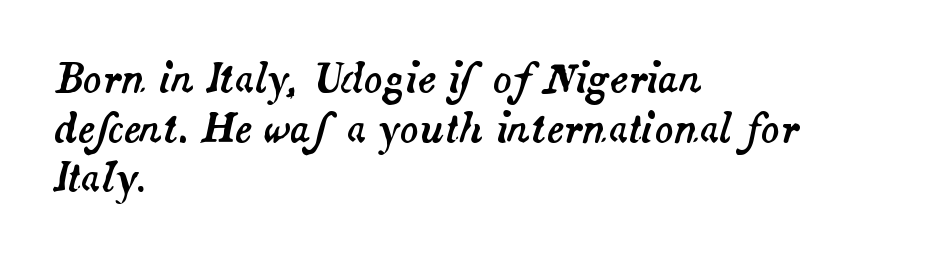
{"italic": "yes", "lean": "right", "slant_degrees": 14, "width": "normal", "stroke_contrast": "medium", "x_height": "small", "monospaced": "no", "underline": "no", "align": "left", "line_spacing": "normal", "line_spacing_ratio": 1.27, "letter_spacing": "normal", "letter_spacing_em": 0.0, "glyph_px": 39}
